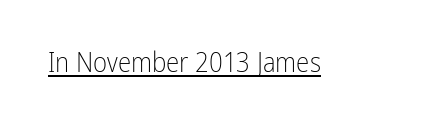
Vertical stems look standard width or narrower in stroke. This sample carries an underscore along the baseline area. Notice how the stems are strictly vertical — no italics here. Spacing between characters is what you'd get straight out of the box.
